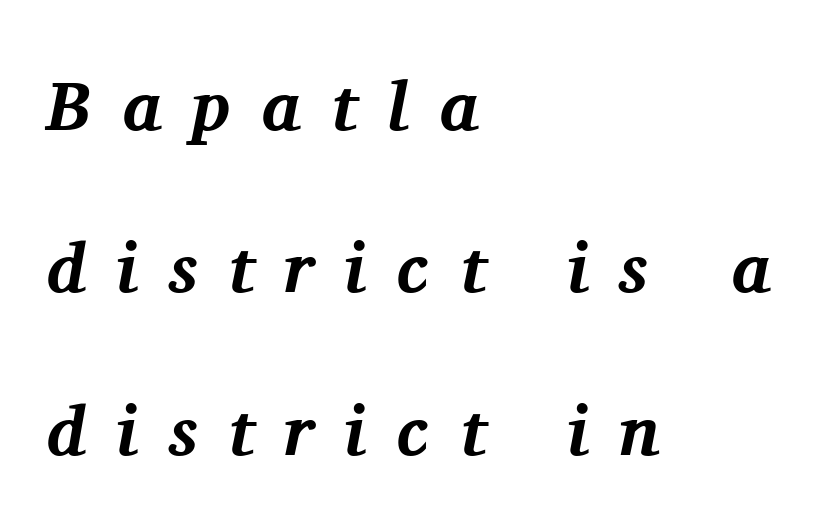
The image shows 70 px bold serif type, italic (leaning right); set left-aligned, loose line spacing (2.32x), unusually wide letter spacing (+0.44 em), not underlined; medium stroke contrast and a medium x-height.
